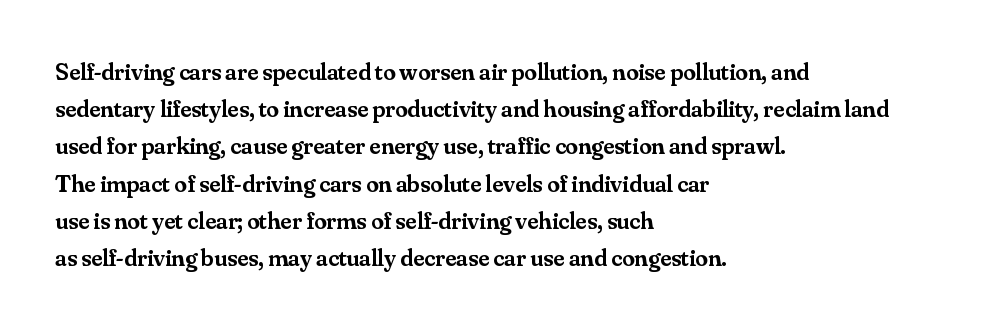
The image shows 25 px text type, upright; set left-aligned, normal line spacing (1.49x), normal letter spacing, not underlined.
